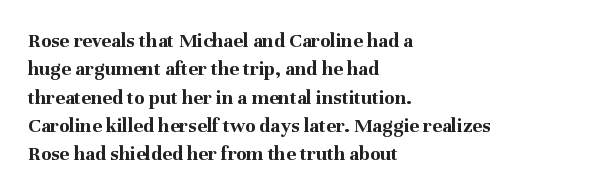
{"italic": "no", "bold": "yes", "underline": "no", "align": "left", "line_spacing": "normal", "line_spacing_ratio": 1.35, "letter_spacing": "normal", "letter_spacing_em": 0.0, "glyph_px": 21}
